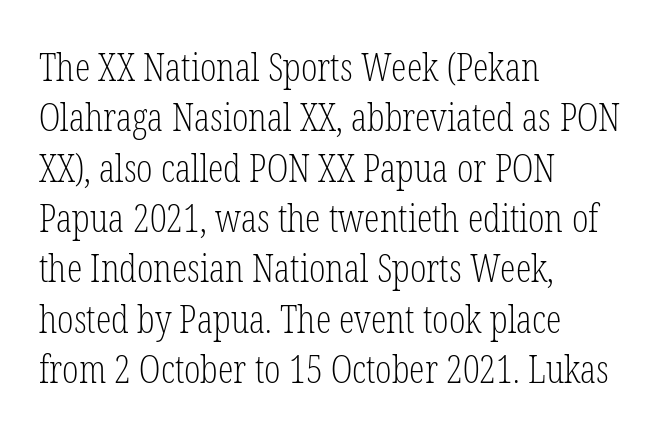
Spacing between characters is what you'd get straight out of the box. Are there feet on the stems? There are — it's a serif. Rows of type keep a routine distance in the vertical direction. You can tell it's not italic because the verticals are truly vertical. Rule under the text: the space is simply empty. Layout note: lines flush left.
